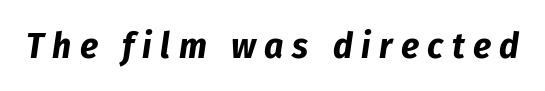
{"italic": "yes", "lean": "right", "slant_degrees": 8, "bold": "yes", "weight": "bold", "width": "condensed", "stroke_contrast": "low", "x_height": "medium", "monospaced": "no", "underline": "no", "letter_spacing": "wide", "letter_spacing_em": 0.23, "glyph_px": 37}
